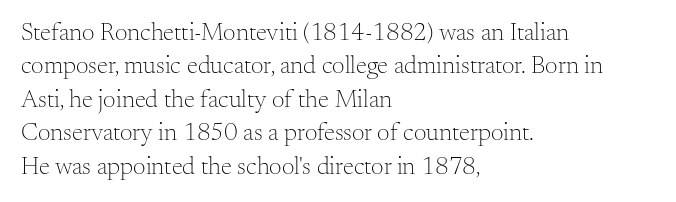
The image shows 25 px text type, upright; set left-aligned, normal line spacing (1.34x), normal letter spacing, not underlined.
